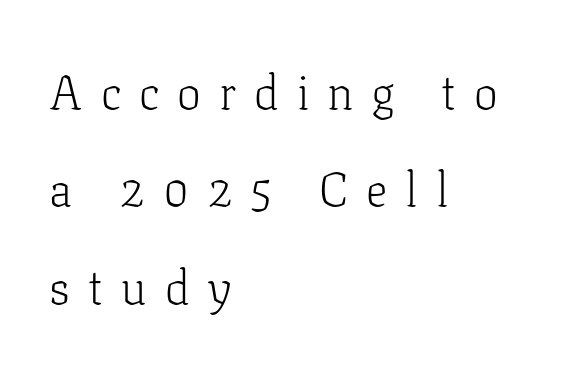
Q: Is the text bold? A: No.
Q: Is the text italic (slanted)? A: No, it is upright.
Q: Is the typeface a serif or a sans-serif typeface? A: Serif.
Q: Is the text underlined? A: No.
Q: How is the paragraph aligned? A: Left-aligned.
Q: Is the spacing between letters normal or unusually wide? A: Unusually wide.
Q: Is the spacing between lines tight, normal or loose? A: Loose.
Q: Width (condensed, normal, or wide)? A: Normal.
Q: Stroke contrast? A: Low.
Q: x-height? A: Medium.
Q: Monospaced? A: No.
